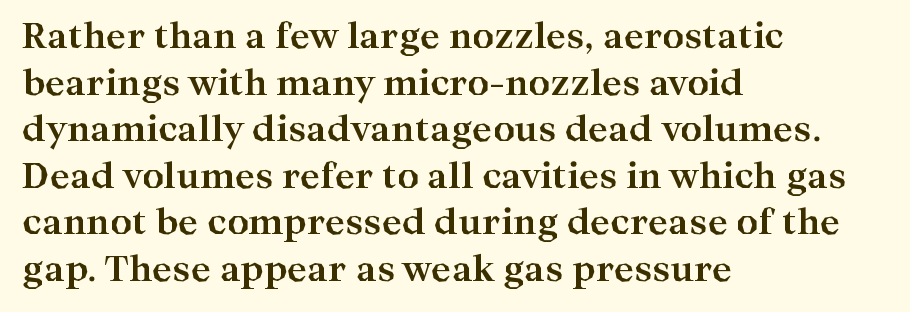
The image shows 34 px bold, wide serif type, upright; set left-aligned, normal line spacing (1.37x), normal letter spacing, not underlined; high stroke contrast and a medium x-height.
